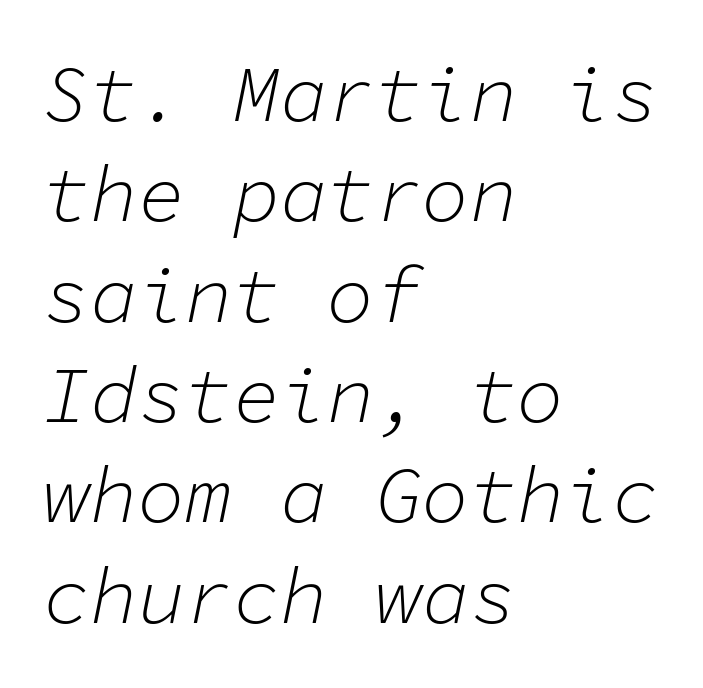
The image shows 79 px light type, italic (leaning right), monospaced; set left-aligned, normal line spacing (1.27x), normal letter spacing, not underlined; low stroke contrast and a medium x-height.
